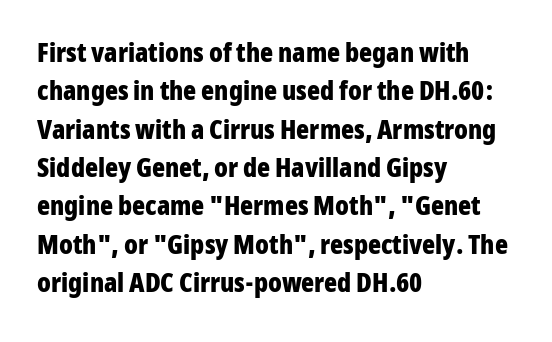
Q: Is the text bold? A: Yes.
Q: Is the text italic (slanted)? A: No, it is upright.
Q: Is the text underlined? A: No.
Q: How is the paragraph aligned? A: Left-aligned.
Q: Is the spacing between letters normal or unusually wide? A: Normal.
Q: Is the spacing between lines tight, normal or loose? A: Normal.
